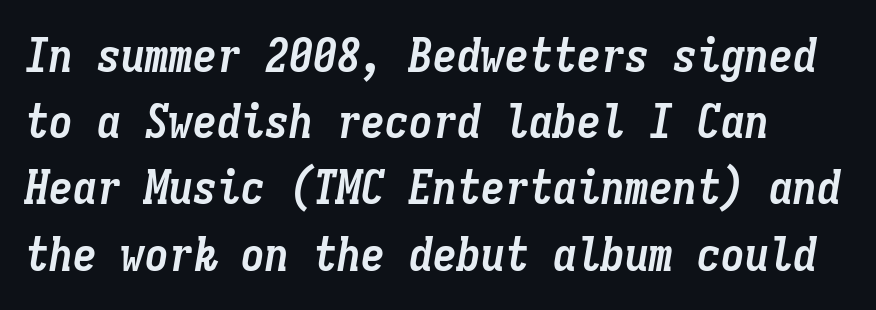
The image shows 48 px semibold, condensed type, italic (leaning right), monospaced; set normal line spacing (1.38x), normal letter spacing, not underlined; low stroke contrast and a medium x-height.
